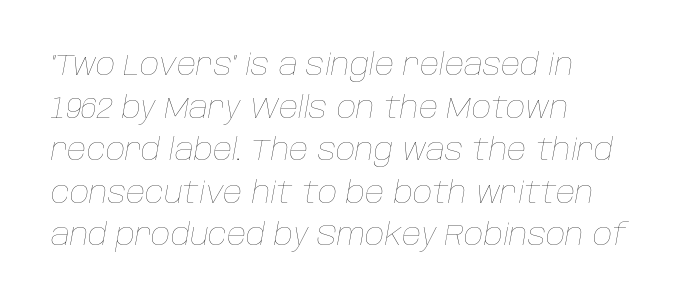
The image shows 30 px thin type, italic (leaning right); set left-aligned, normal line spacing (1.42x), normal letter spacing, not underlined; low stroke contrast and a large x-height.
